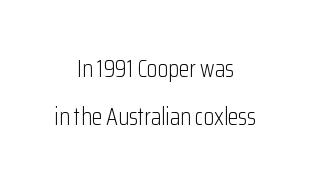
Q: Is the text bold? A: No.
Q: Is the text italic (slanted)? A: No, it is upright.
Q: Is the text underlined? A: No.
Q: How is the paragraph aligned? A: Centered.
Q: Is the spacing between letters normal or unusually wide? A: Normal.
Q: Is the spacing between lines tight, normal or loose? A: Loose.
